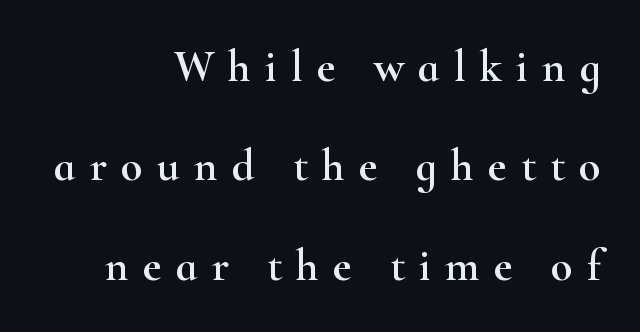
Q: Is the text italic (slanted)? A: No, it is upright.
Q: Is the typeface a serif or a sans-serif typeface? A: Serif.
Q: Is the text underlined? A: No.
Q: How is the paragraph aligned? A: Right-aligned.
Q: Is the spacing between letters normal or unusually wide? A: Unusually wide.
Q: Is the spacing between lines tight, normal or loose? A: Loose.
Q: Width (condensed, normal, or wide)? A: Wide.
Q: Stroke contrast? A: High.
Q: x-height? A: Small.
Q: Monospaced? A: No.
